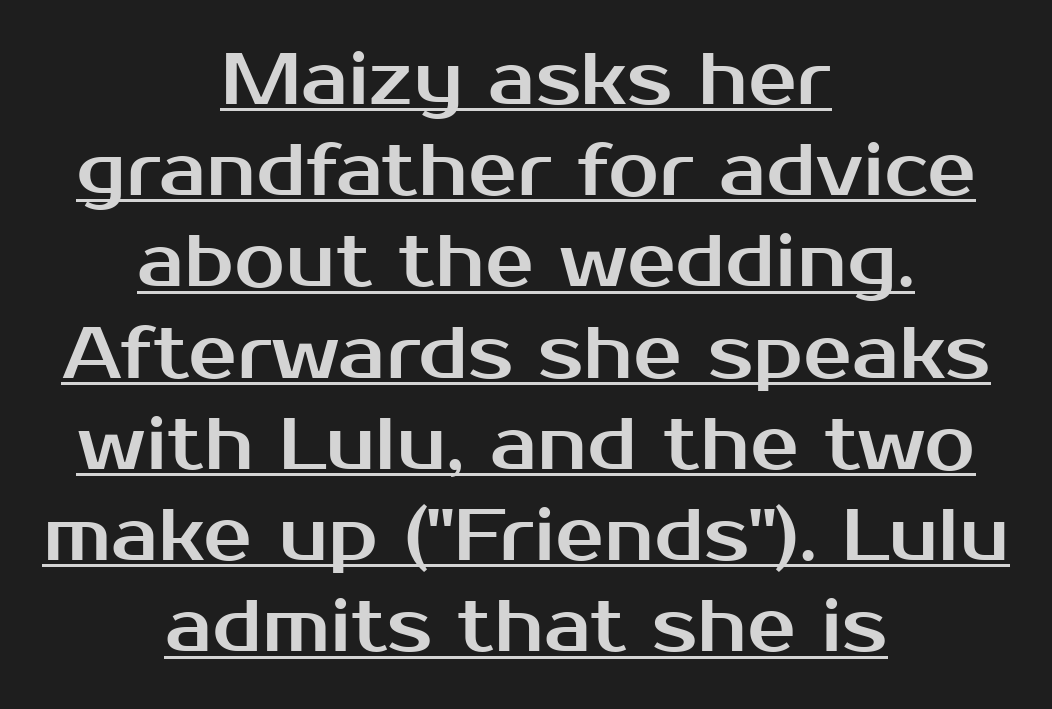
Q: Is the text italic (slanted)? A: No, it is upright.
Q: Is the typeface a serif or a sans-serif typeface? A: Sans-serif.
Q: Is the text underlined? A: Yes.
Q: How is the paragraph aligned? A: Centered.
Q: Is the spacing between letters normal or unusually wide? A: Normal.
Q: Is the spacing between lines tight, normal or loose? A: Normal.
Q: Width (condensed, normal, or wide)? A: Normal.
Q: Stroke contrast? A: Medium.
Q: x-height? A: Medium.
Q: Monospaced? A: No.
